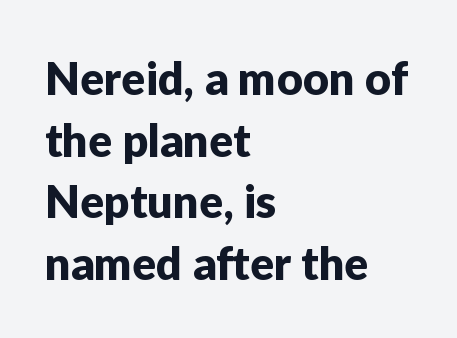
Default kerning and tracking; the words read as compact shapes. The lines in this sample share a left origin and differ only in where they stop. It's the straight-up-and-down kind of type. Here the designer chose a conventional face with non-uniform glyph widths. Regular leading. The typeface chosen for these lines omits serifs.
